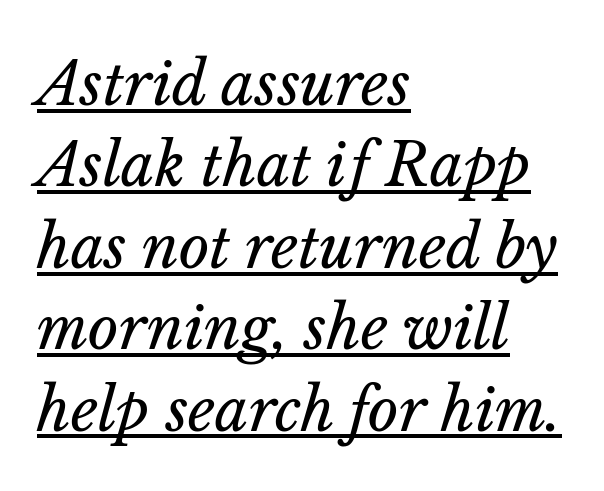
{"italic": "yes", "lean": "right", "slant_degrees": 14, "bold": "no", "weight": "regular", "width": "normal", "stroke_contrast": "low", "x_height": "medium", "monospaced": "no", "underline": "yes", "align": "left", "line_spacing": "normal", "line_spacing_ratio": 1.38, "letter_spacing": "normal", "letter_spacing_em": 0.0, "glyph_px": 59}
